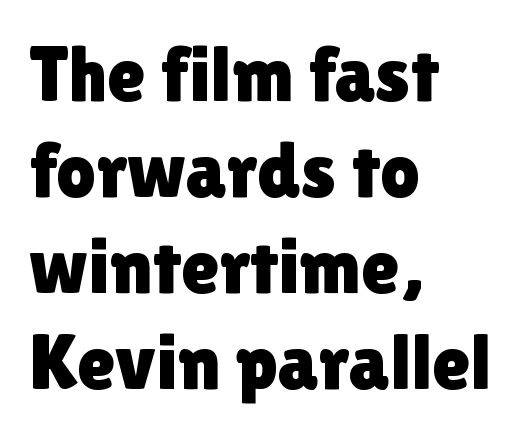
{"serif": "no", "italic": "no", "width": "normal", "x_height": "medium", "monospaced": "no", "underline": "no", "align": "left", "line_spacing_ratio": 1.23, "letter_spacing": "normal", "letter_spacing_em": 0.0, "glyph_px": 78}
